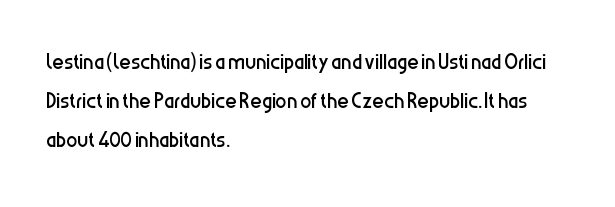
The image shows 28 px regular-weight, condensed sans-serif type, upright; set left-aligned, normal line spacing (1.39x), normal letter spacing, not underlined; low stroke contrast and a medium x-height.
